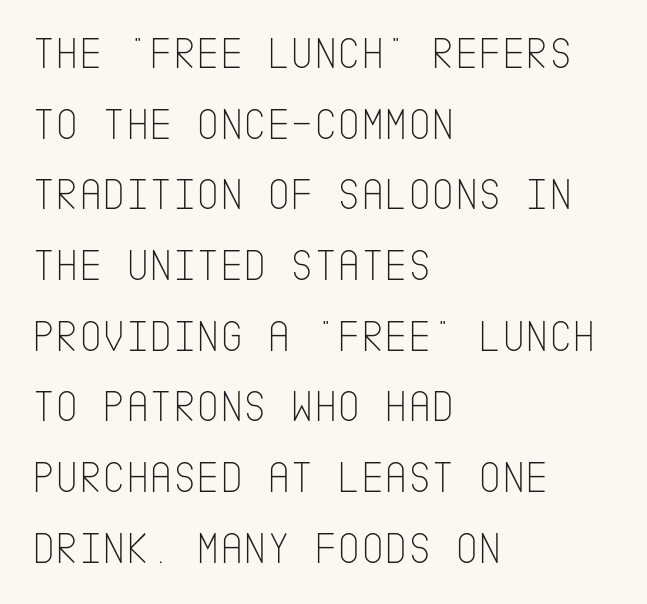
The image shows 45 px thin, condensed sans-serif type, upright; set left-aligned, normal line spacing (1.57x), normal letter spacing, not underlined; low stroke contrast and a large x-height.
